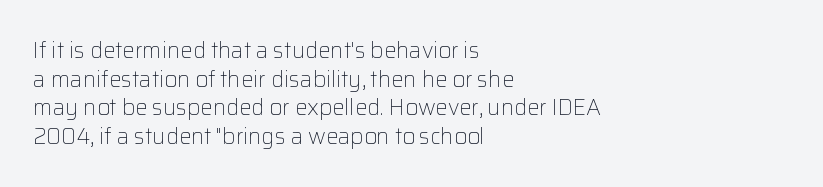
{"italic": "no", "bold": "no", "underline": "no", "align": "left", "line_spacing": "normal", "line_spacing_ratio": 1.3, "letter_spacing": "normal", "letter_spacing_em": 0.0, "glyph_px": 22}
